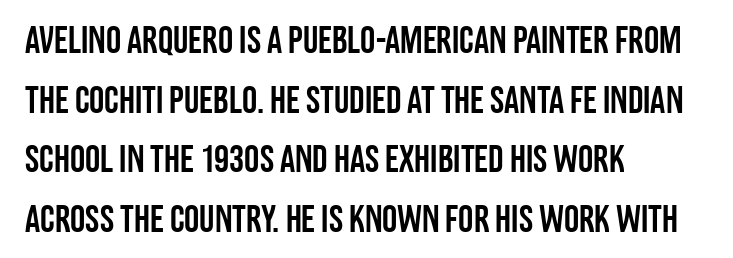
The image shows 38 px condensed sans-serif type, upright; set left-aligned, normal line spacing (1.57x), normal letter spacing, not underlined; low stroke contrast and a large x-height.
